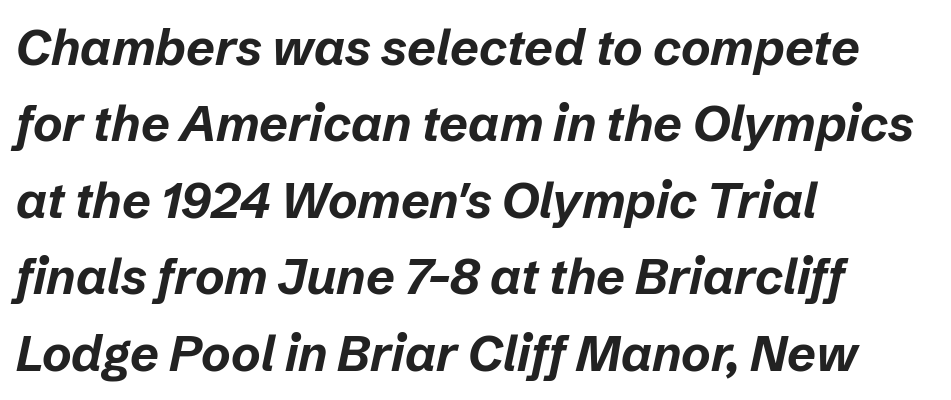
{"italic": "yes", "lean": "right", "slant_degrees": 12, "bold": "yes", "weight": "bold", "width": "normal", "stroke_contrast": "low", "x_height": "medium", "monospaced": "no", "underline": "no", "align": "left", "line_spacing": "normal", "line_spacing_ratio": 1.53, "letter_spacing": "normal", "letter_spacing_em": 0.0, "glyph_px": 50}
